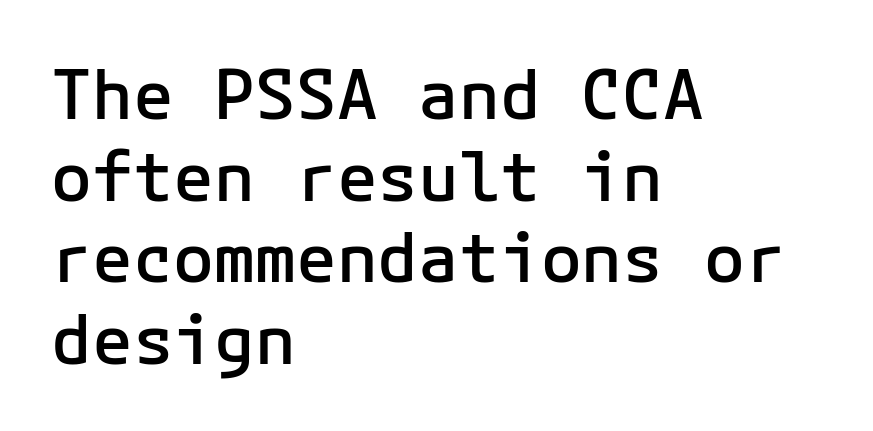
{"serif": "no", "italic": "no", "bold": "semi", "weight": "semibold", "width": "normal", "stroke_contrast": "low", "x_height": "medium", "monospaced": "yes", "underline": "no", "align": "left", "line_spacing_ratio": 1.2, "letter_spacing": "normal", "letter_spacing_em": 0.0, "glyph_px": 68}
